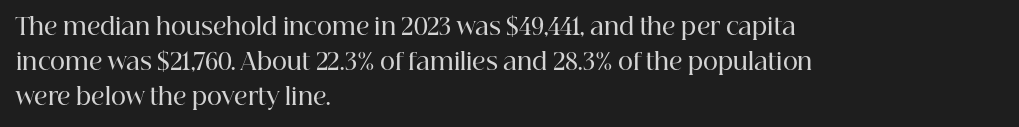
{"italic": "no", "bold": "semi", "underline": "no", "align": "left", "line_spacing": "normal", "line_spacing_ratio": 1.53, "letter_spacing": "normal", "letter_spacing_em": 0.0, "glyph_px": 23}
